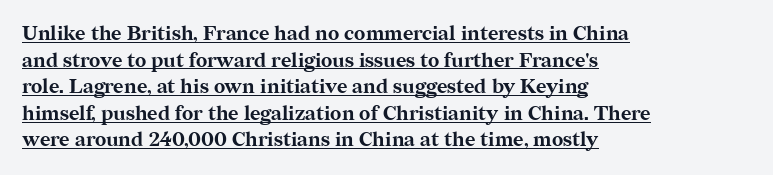
The image shows 20 px bold type, upright; set left-aligned, normal line spacing (1.33x), normal letter spacing, underlined.
